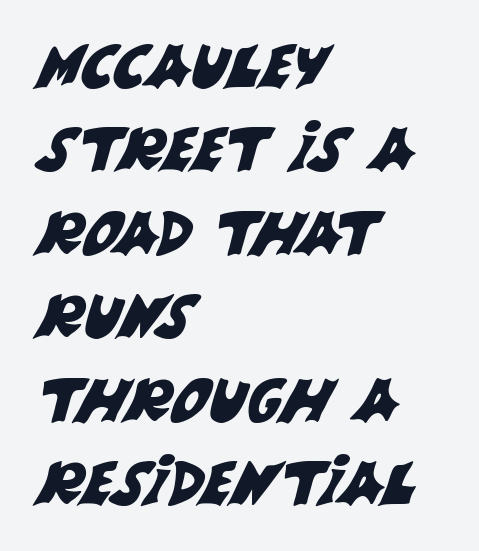
The space between consecutive lines is moderate. The text was rendered using a sans face with plain stroke endings. Which margin do the lines hug? The left one — the right edge is uneven. Spacing between characters is what you'd get straight out of the box. A typesetter would call this proportional, since set widths differ per character. Descenders are the only things crossing below the line.
